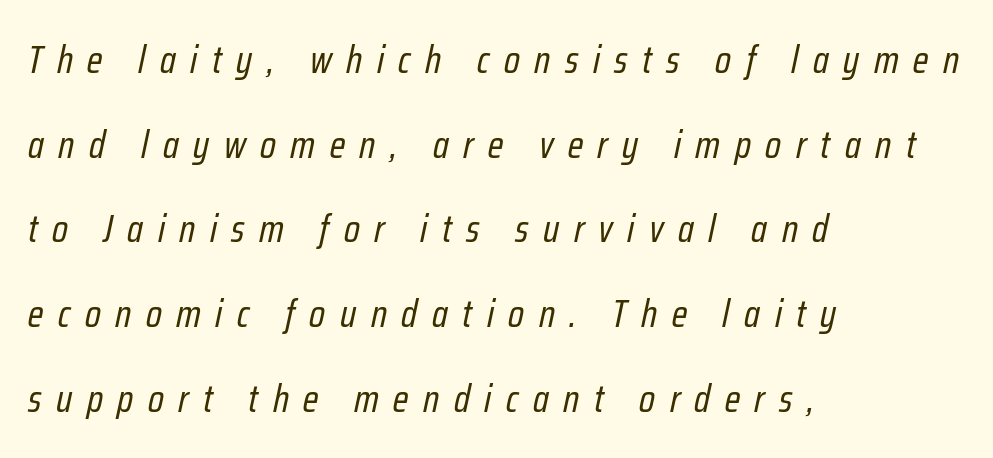
The image shows 39 px regular-weight, condensed type, italic (leaning right); set left-aligned, loose line spacing (2.17x), unusually wide letter spacing (+0.37 em), not underlined; low stroke contrast and a medium x-height.
